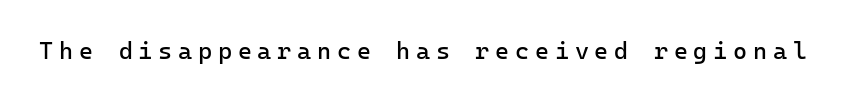
The passage shown is not bold in any degree. The tracking jumps out immediately: characters are airy and widely separated. The typography opts for an upright posture over an oblique one. Beneath every word, the page is bare.
